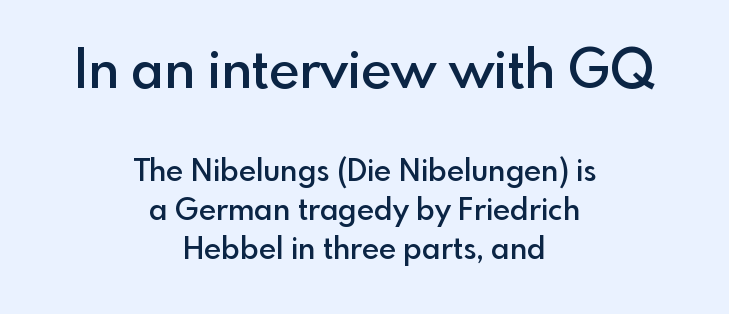
{"serif": "no", "italic": "no", "bold": "semi", "weight": "semibold", "width": "normal", "x_height": "small", "monospaced": "no", "underline": "no", "align": "center", "line_spacing": "normal", "line_spacing_ratio": 1.3, "letter_spacing": "normal", "letter_spacing_em": 0.0, "larger_block": "first", "size_ratio": 1.77, "glyph_px": 53}
